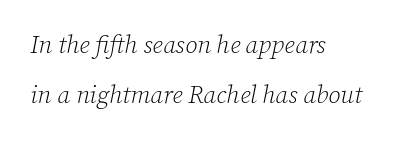
{"italic": "yes", "lean": "right", "slant_degrees": 12, "bold": "no", "underline": "no", "align": "left", "line_spacing": "loose", "line_spacing_ratio": 2.0, "letter_spacing": "normal", "letter_spacing_em": 0.0, "glyph_px": 25}
